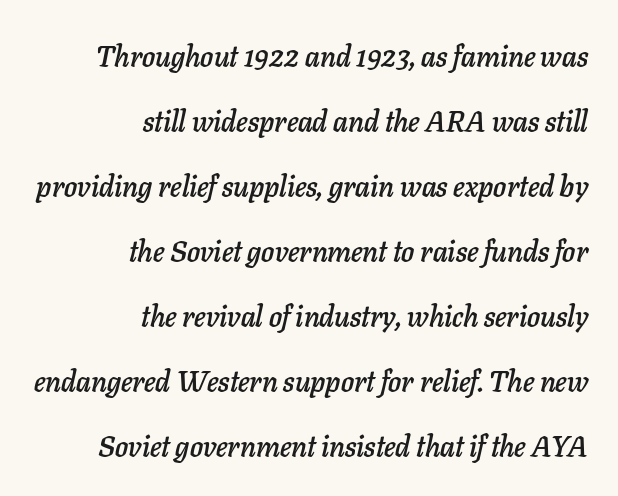
A typesetter would call this proportional, since set widths differ per character. The baseline area is clear. Would a proofreader flag this as italicized? Yes. Leading: increased.
